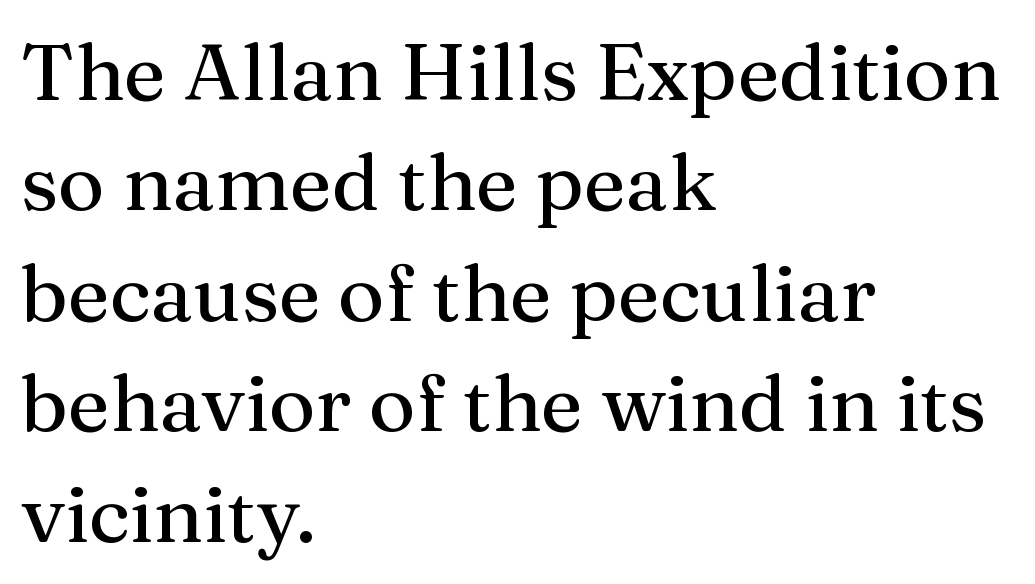
The lines in this sample share a left origin and differ only in where they stop. The horizontal fit of the characters is conventional and even. The string is rendered with underlining switched off. Interline gaps are of average width in this sample.
